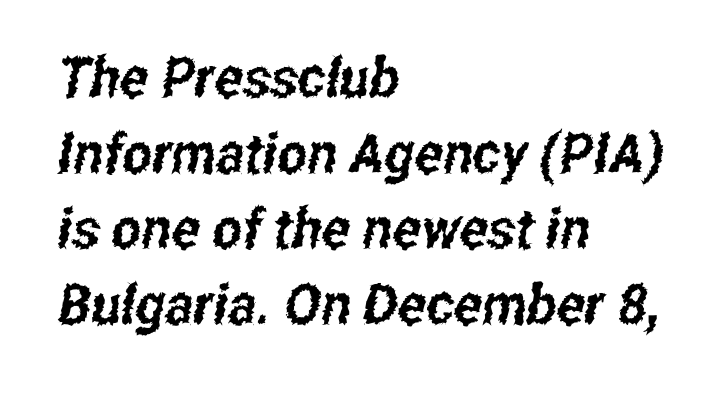
{"serif": "no", "width": "condensed", "stroke_contrast": "low", "x_height": "medium", "monospaced": "no", "underline": "no", "align": "left", "line_spacing": "normal", "line_spacing_ratio": 1.35, "letter_spacing": "normal", "letter_spacing_em": 0.0, "glyph_px": 56}
